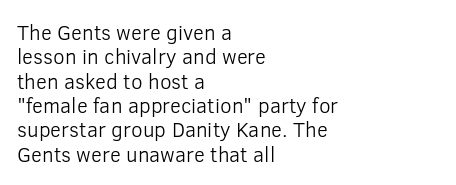
The image shows 21 px text type, upright; set left-aligned, line spacing 1.16x, normal letter spacing, not underlined.
